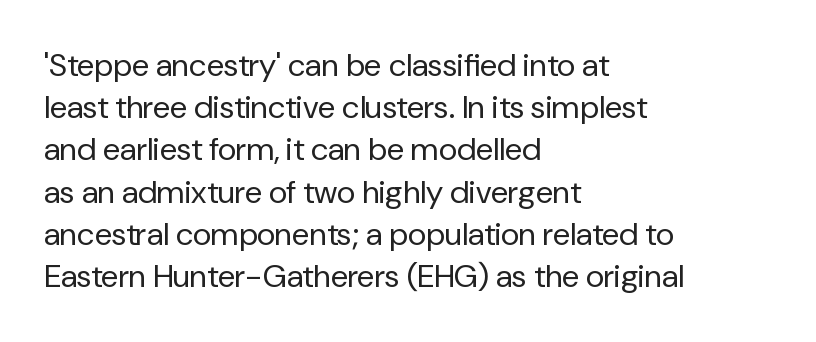
Looks like regular typesetting: each glyph gets only the width it needs. The compositor pushed each line to the left boundary. Nope, no serifs anywhere on these letters. This rendering features lettering with no underline.
